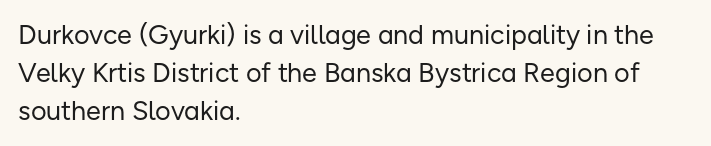
The image shows 27 px text type, upright; set left-aligned, normal line spacing (1.41x), normal letter spacing, not underlined.
